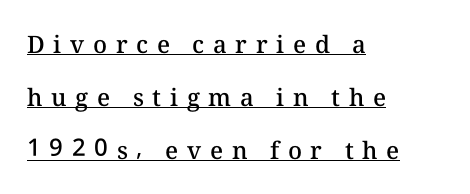
The image shows 24 px text type, upright; set left-aligned, loose line spacing (2.2x), unusually wide letter spacing (+0.36 em), underlined.
